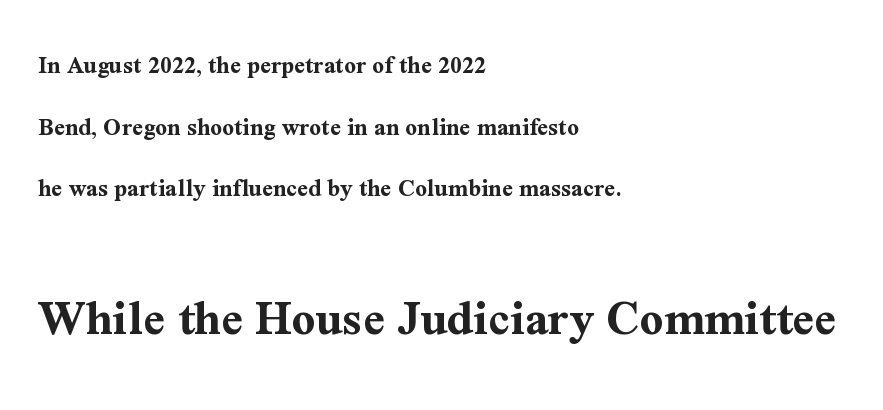
The image shows 52 px bold serif type, upright; set left-aligned, loose line spacing (2.37x), normal letter spacing, not underlined; the second (bottom) block is 2.0x larger; medium stroke contrast and a medium x-height.
